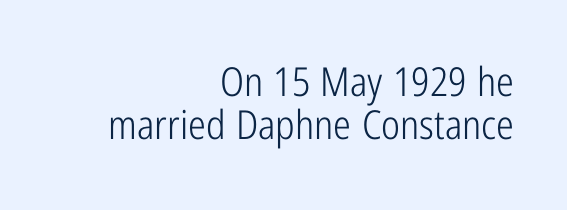
{"serif": "no", "italic": "no", "bold": "no", "weight": "light", "width": "condensed", "stroke_contrast": "low", "x_height": "medium", "monospaced": "no", "underline": "no", "align": "right", "line_spacing": "tight", "line_spacing_ratio": 1.07, "letter_spacing": "normal", "letter_spacing_em": 0.0, "glyph_px": 40}
